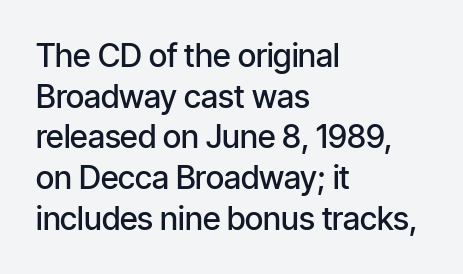
The image shows 32 px semibold, condensed sans-serif type, upright; set left-aligned, normal line spacing (1.27x), normal letter spacing, not underlined; low stroke contrast and a medium x-height.
